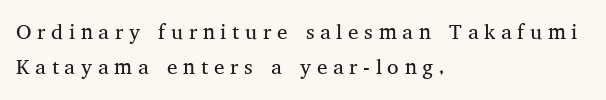
The image shows 21 px text type, upright; set left-aligned, normal line spacing (1.68x), unusually wide letter spacing (+0.27 em), not underlined.
